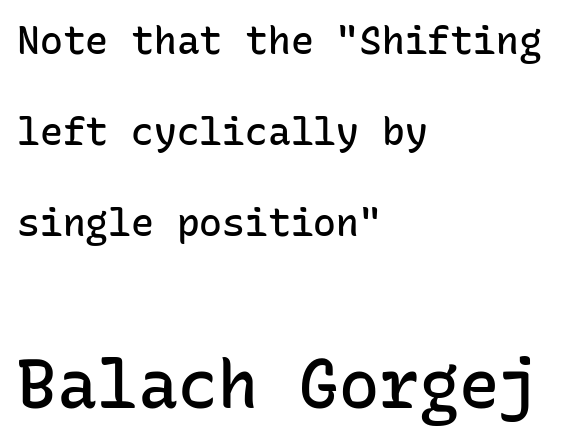
Is this a fixed-width face? Yes — each glyph sits in an identical cell. Words float on clear page, feet unadorned. Alignment: flush left. Honestly, the letter spacing is just normal — you wouldn't notice it. Serifs: no, the terminals of the letterforms are clean. Heft: intermediate — a semibold.
